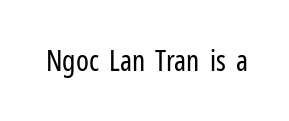
Q: Is the text bold? A: No.
Q: Is the text italic (slanted)? A: No, it is upright.
Q: Is the typeface a serif or a sans-serif typeface? A: Sans-serif.
Q: Is the text underlined? A: No.
Q: Is the spacing between letters normal or unusually wide? A: Normal.
Q: Width (condensed, normal, or wide)? A: Condensed.
Q: Stroke contrast? A: Low.
Q: x-height? A: Medium.
Q: Monospaced? A: No.
